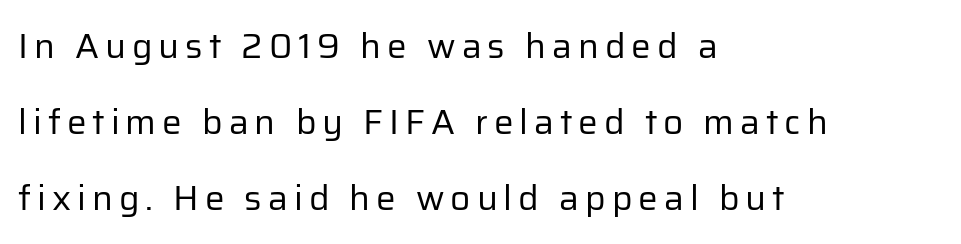
Q: Is the text bold? A: No.
Q: Is the text italic (slanted)? A: No, it is upright.
Q: Is the typeface a serif or a sans-serif typeface? A: Sans-serif.
Q: Is the text underlined? A: No.
Q: How is the paragraph aligned? A: Left-aligned.
Q: Is the spacing between lines tight, normal or loose? A: Loose.
Q: Width (condensed, normal, or wide)? A: Normal.
Q: Stroke contrast? A: Low.
Q: x-height? A: Medium.
Q: Monospaced? A: No.
